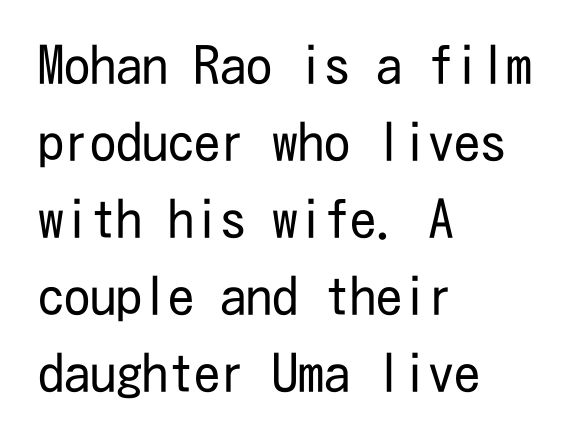
The image shows 52 px regular-weight, condensed sans-serif type, upright; set left-aligned, normal line spacing (1.48x), normal letter spacing, not underlined; low stroke contrast and a medium x-height.
